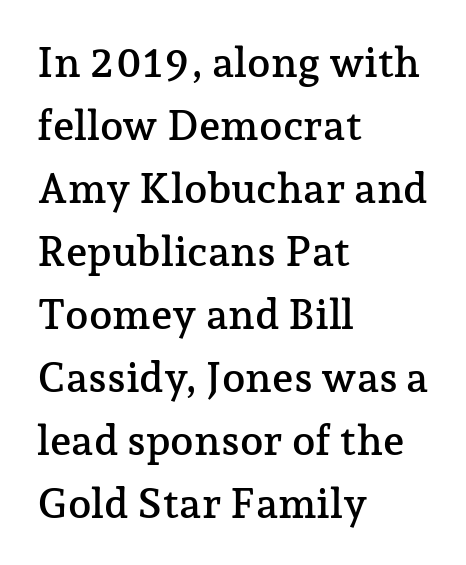
Do the characters align in a grid? No, the font is proportional. This rendering leaves character spacing at its baseline value. To sum up the face: it has serifs. Quick note: not italic, upright.
